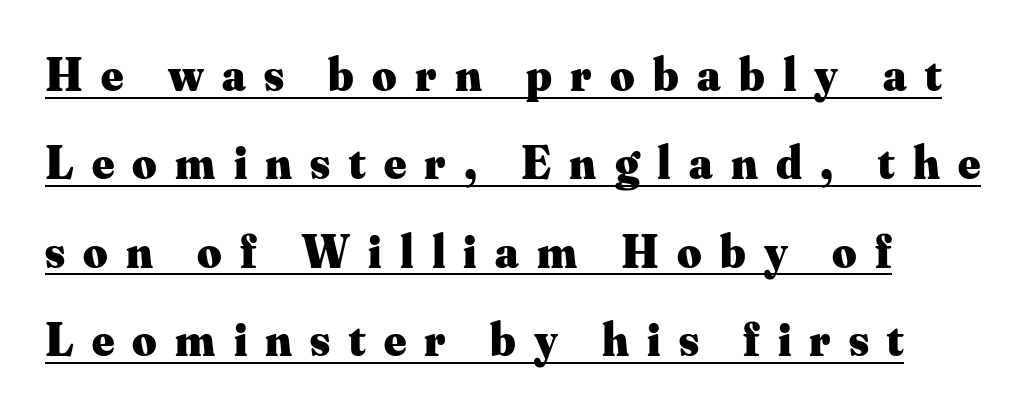
Proportional: the letters do not fall into vertical columns. Tracking here is generous; glyphs stand well apart from one another. This sample uses an upright cut, with every glyph sitting square on the baseline. In designer terms, the underline attribute is active on this setting.
